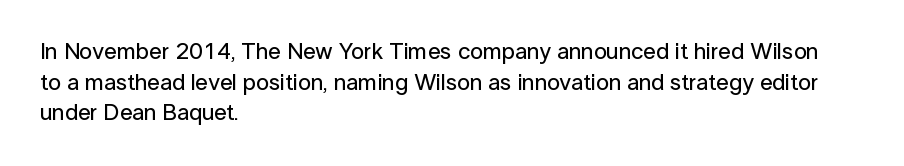
A typesetter would call this leading conventional body-copy spacing. No italicization has been applied; the sample stays upright. Tracking value appears to be zero — textbook default spacing. Short and long lines alike share a common starting point at left. Decoration check: the copy has no underline.
